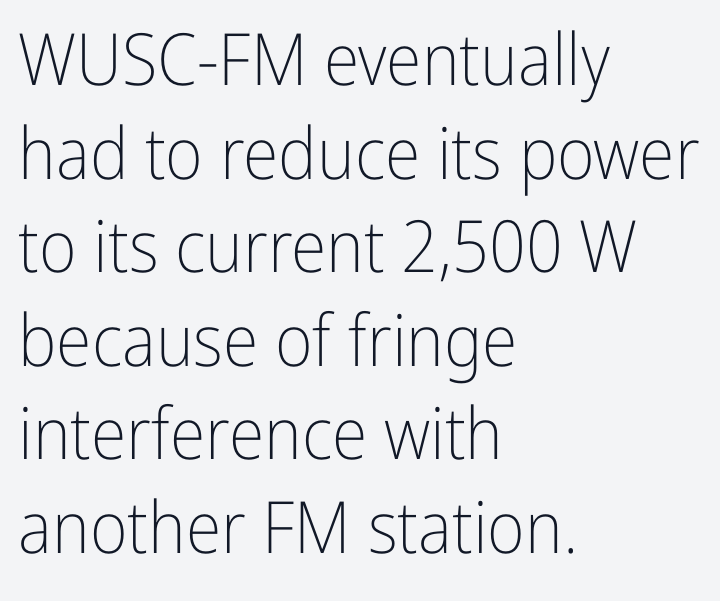
The image shows 72 px light, condensed sans-serif type, upright; set left-aligned, normal line spacing (1.3x), normal letter spacing, not underlined; low stroke contrast and a medium x-height.
